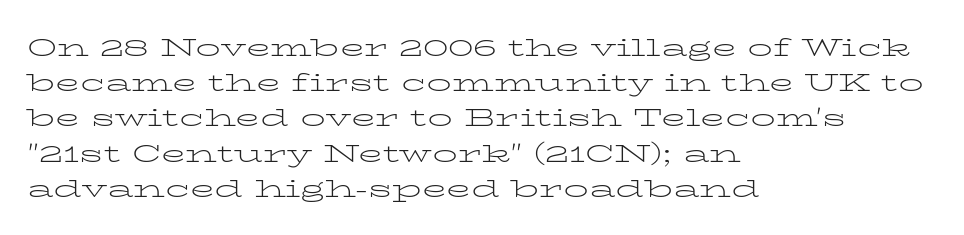
Weight: not bold — regular or lighter. Summary of vertical rhythm: regular, with standard interline spacing. Italic? Not at all — the glyphs are vertical. Words appear dense and cohesive because spacing is normal. Glance below the letters and you will spot only blank space.
